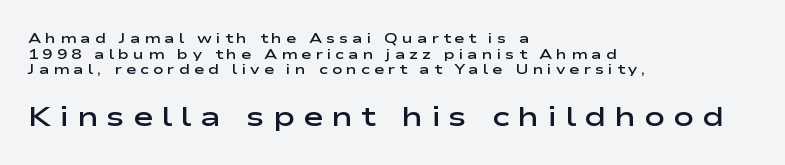
The image shows 28 px semibold, wide sans-serif type, upright; set left-aligned, tight line spacing (1.12x), unusually wide letter spacing (+0.28 em), not underlined; the second (bottom) block is 2.0x larger; low stroke contrast and a medium x-height.
